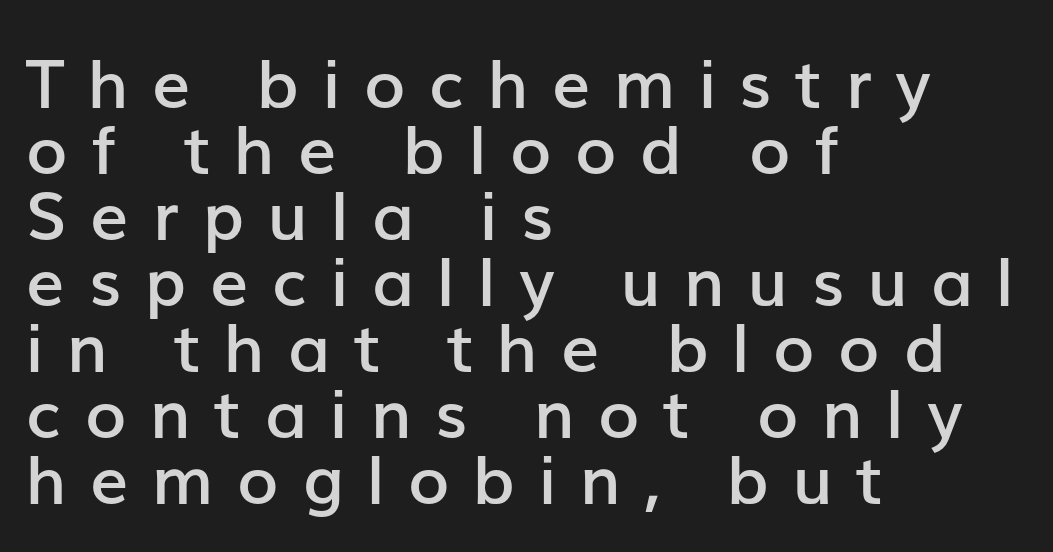
I'd describe the lettering as semibold — firm but not a full bold. The specimen reads as upright at a glance. Very little white space separates one row of letters from the next. Notice how the passage keeps a crisp vertical edge on the left only.
